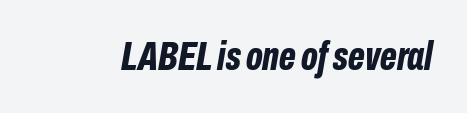
A dark, heavy texture on the line: the type is bold. This sample has the flowing, uneven cadence of proportional lettering. Lines of text with bare space underneath. The specimen reads as italic at a glance.
